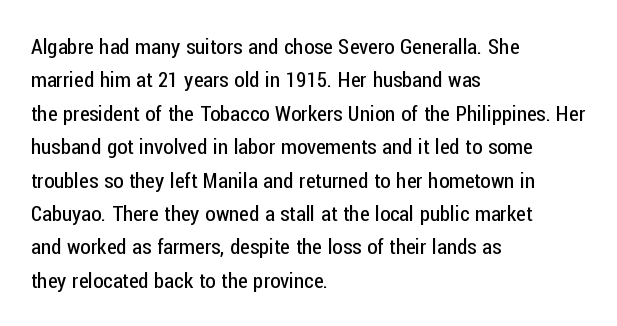
The image shows 21 px text type, upright; set left-aligned, normal line spacing (1.59x), normal letter spacing, not underlined.
